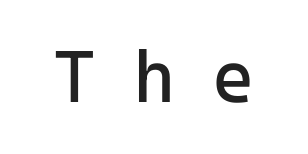
The image shows 73 px regular-weight sans-serif type, upright, monospaced; set unusually wide letter spacing (+0.5 em), not underlined; low stroke contrast and a medium x-height.
